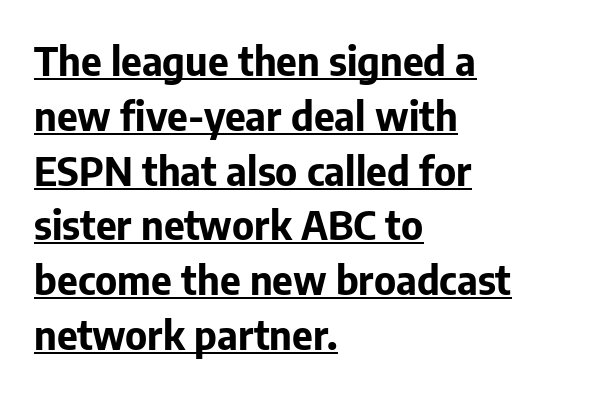
Q: Is the text bold? A: Yes.
Q: Is the text italic (slanted)? A: No, it is upright.
Q: Is the typeface a serif or a sans-serif typeface? A: Sans-serif.
Q: Is the text underlined? A: Yes.
Q: How is the paragraph aligned? A: Left-aligned.
Q: Is the spacing between letters normal or unusually wide? A: Normal.
Q: Is the spacing between lines tight, normal or loose? A: Normal.
Q: Width (condensed, normal, or wide)? A: Normal.
Q: Stroke contrast? A: Low.
Q: x-height? A: Medium.
Q: Monospaced? A: No.
